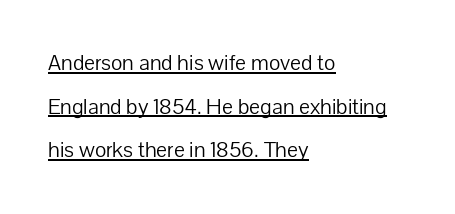
Q: Is the text bold? A: No.
Q: Is the text italic (slanted)? A: No, it is upright.
Q: Is the text underlined? A: Yes.
Q: How is the paragraph aligned? A: Left-aligned.
Q: Is the spacing between letters normal or unusually wide? A: Normal.
Q: Is the spacing between lines tight, normal or loose? A: Loose.
